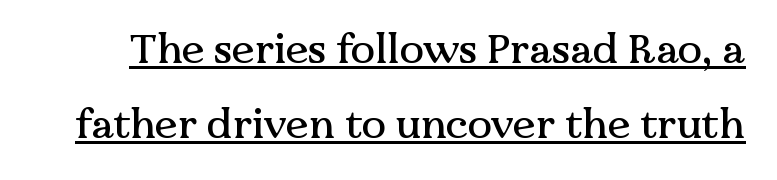
Q: Is the text italic (slanted)? A: No, it is upright.
Q: Is the typeface a serif or a sans-serif typeface? A: Serif.
Q: Is the text underlined? A: Yes.
Q: Is the spacing between letters normal or unusually wide? A: Normal.
Q: Width (condensed, normal, or wide)? A: Normal.
Q: Stroke contrast? A: Medium.
Q: x-height? A: Medium.
Q: Monospaced? A: No.
